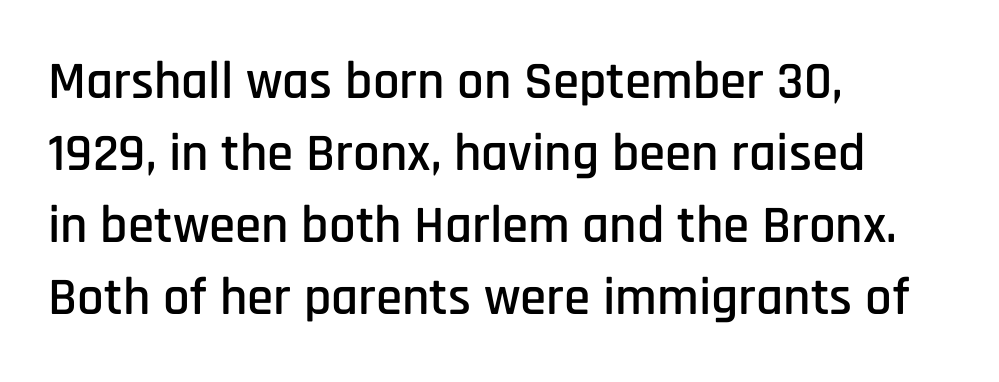
Each new line begins a customary step beneath the previous one. The space beneath each line is pristine and unruled. The setting favours the left margin, as ordinary paragraphs usually do. Words appear dense and cohesive because spacing is normal. Type style note: lacks serifs. Upright lettering throughout.
